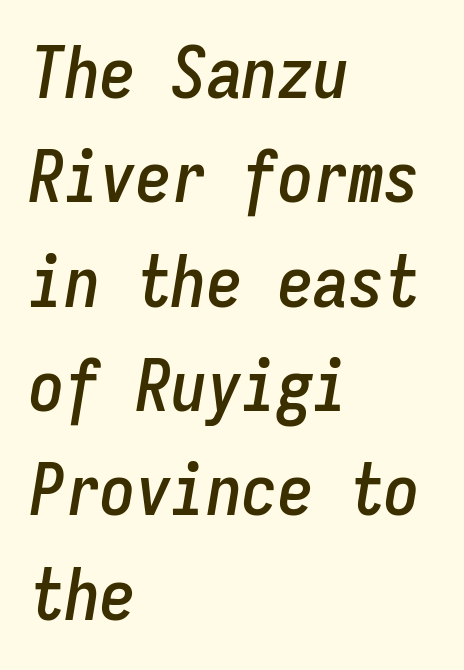
Q: Is the text italic (slanted)? A: Yes, it leans right by about 9 degrees.
Q: Is the text underlined? A: No.
Q: How is the paragraph aligned? A: Left-aligned.
Q: Is the spacing between letters normal or unusually wide? A: Normal.
Q: Is the spacing between lines tight, normal or loose? A: Normal.
Q: Width (condensed, normal, or wide)? A: Condensed.
Q: Stroke contrast? A: Low.
Q: x-height? A: Medium.
Q: Monospaced? A: Yes.
